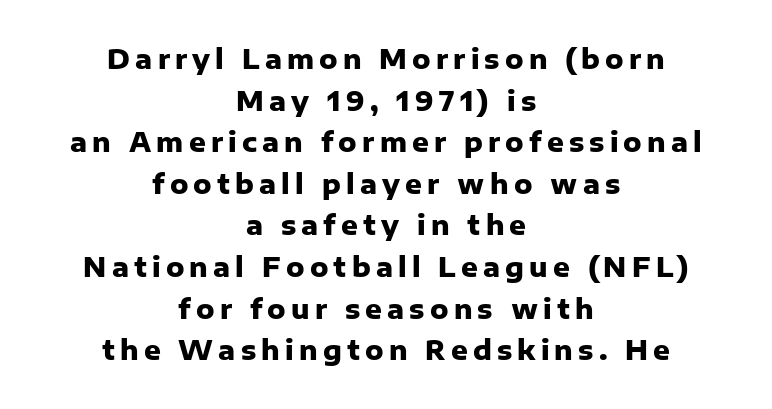
The image shows 26 px bold type, upright; set centered, normal line spacing (1.6x), unusually wide letter spacing (+0.2 em), not underlined.
